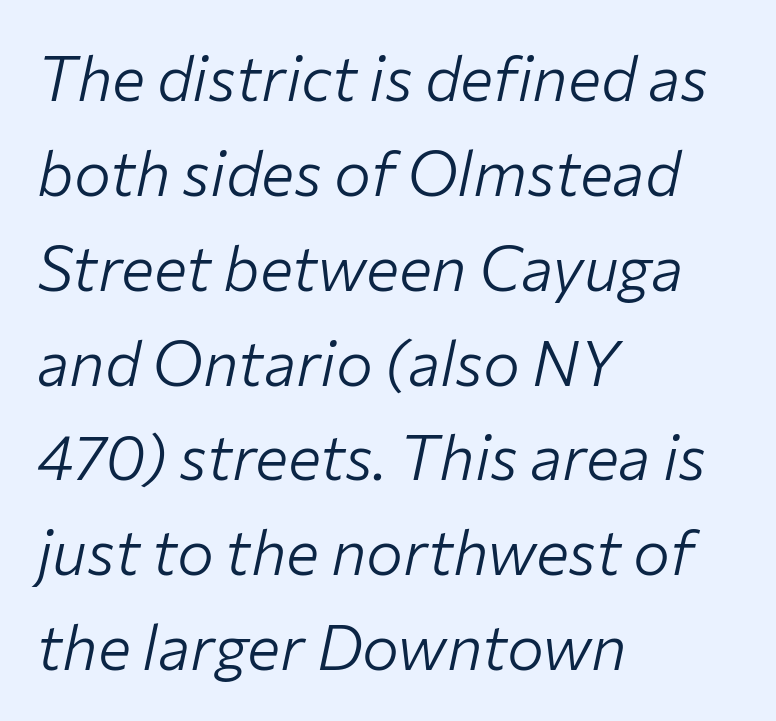
{"italic": "yes", "lean": "right", "slant_degrees": 12, "bold": "no", "weight": "light", "width": "normal", "stroke_contrast": "low", "x_height": "medium", "monospaced": "no", "underline": "no", "align": "left", "line_spacing": "normal", "line_spacing_ratio": 1.53, "letter_spacing": "normal", "letter_spacing_em": 0.0, "glyph_px": 62}
